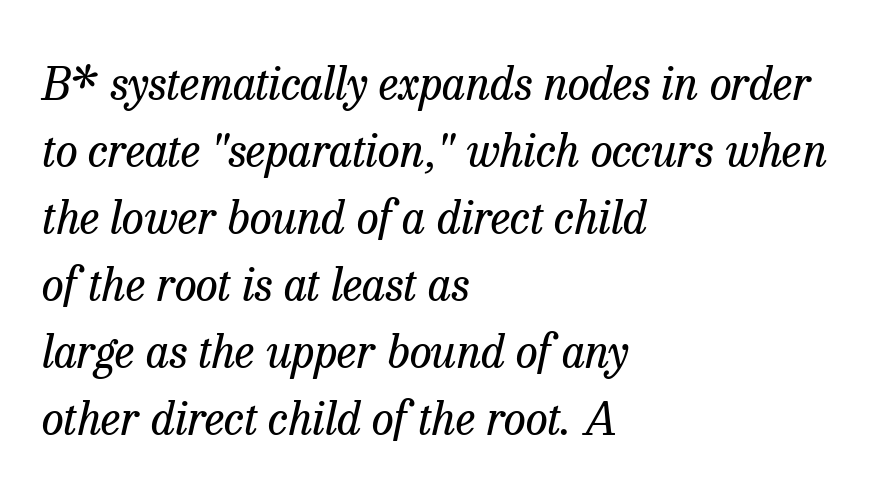
Caption: multi-line text, flush left, ragged right. The rendering uses natural spacing where letterforms have individual widths. Stroke mass is kept to a normal reading level or below. Does the lettering tilt? It does — this is italic. Underlining? Definitely not there. Standard letterfit; no display-style spreading of the glyphs.
